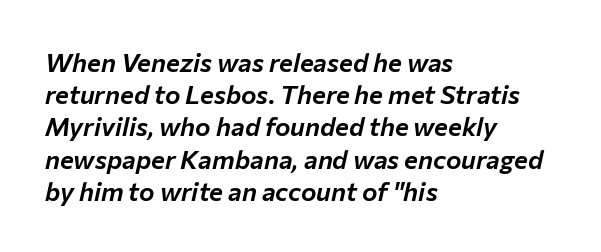
{"italic": "yes", "lean": "right", "slant_degrees": 12, "underline": "no", "align": "left", "line_spacing_ratio": 1.24, "letter_spacing": "normal", "letter_spacing_em": 0.0, "glyph_px": 26}
